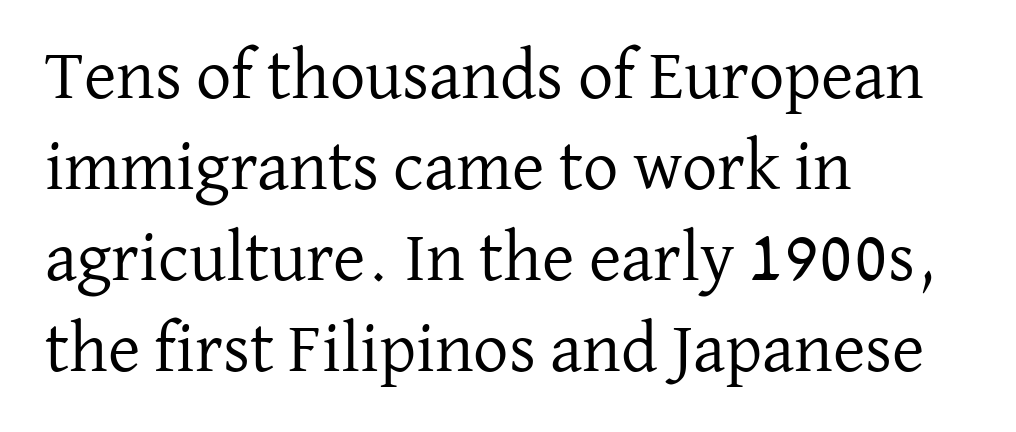
Q: Is the text bold? A: No.
Q: Is the text italic (slanted)? A: No, it is upright.
Q: Is the typeface a serif or a sans-serif typeface? A: Serif.
Q: Is the text underlined? A: No.
Q: How is the paragraph aligned? A: Left-aligned.
Q: Is the spacing between letters normal or unusually wide? A: Normal.
Q: Is the spacing between lines tight, normal or loose? A: Normal.
Q: Width (condensed, normal, or wide)? A: Normal.
Q: Stroke contrast? A: Low.
Q: x-height? A: Medium.
Q: Monospaced? A: No.
